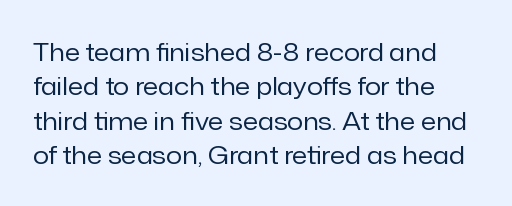
{"italic": "no", "bold": "no", "underline": "no", "line_spacing": "normal", "line_spacing_ratio": 1.38, "letter_spacing": "normal", "letter_spacing_em": 0.0, "glyph_px": 25}
